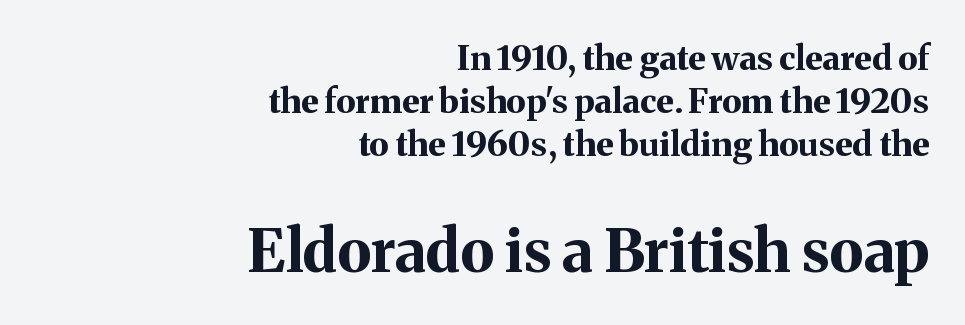
The image shows 59 px bold serif type, upright; set right-aligned, normal line spacing (1.27x), normal letter spacing, not underlined; the second (bottom) block is 1.74x larger; medium stroke contrast and a medium x-height.
